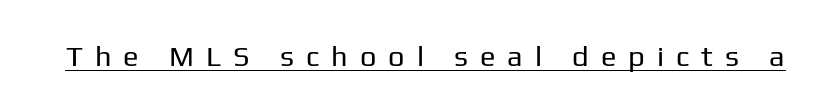
The image shows 29 px regular-weight sans-serif type, upright; set unusually wide letter spacing (+0.41 em), underlined; low stroke contrast and a medium x-height.
